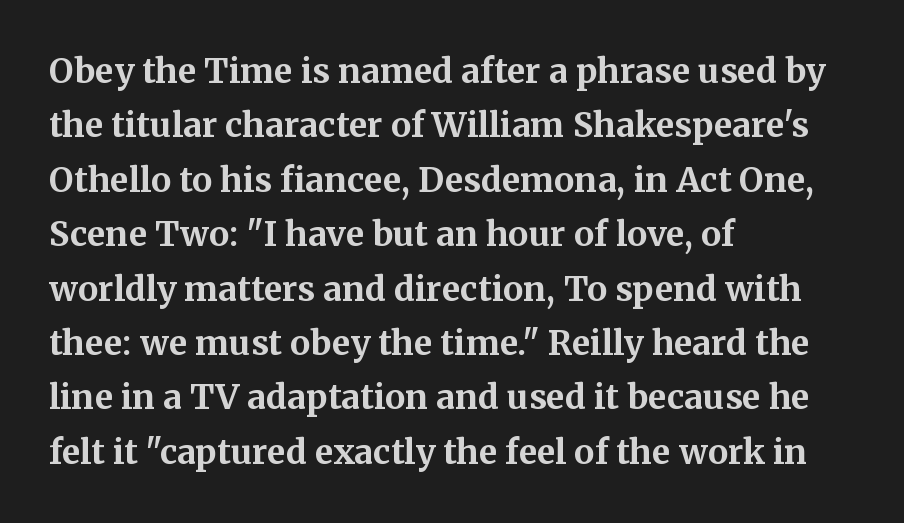
{"serif": "yes", "italic": "no", "bold": "yes", "weight": "bold", "width": "normal", "stroke_contrast": "medium", "x_height": "medium", "monospaced": "no", "underline": "no", "align": "left", "line_spacing": "normal", "line_spacing_ratio": 1.6, "letter_spacing": "normal", "letter_spacing_em": 0.0, "glyph_px": 34}
